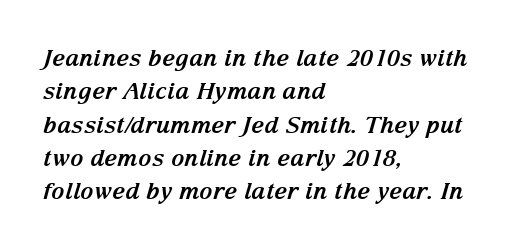
{"italic": "yes", "lean": "right", "slant_degrees": 15, "bold": "yes", "underline": "no", "align": "left", "line_spacing": "normal", "line_spacing_ratio": 1.45, "letter_spacing": "normal", "letter_spacing_em": 0.0, "glyph_px": 23}
